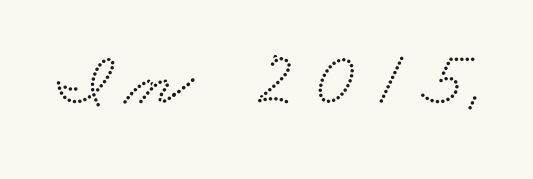
This sample has the flowing, uneven cadence of proportional lettering. The face used here is seriffed, in the tradition of book romans. Beneath every word, the page is bare.
